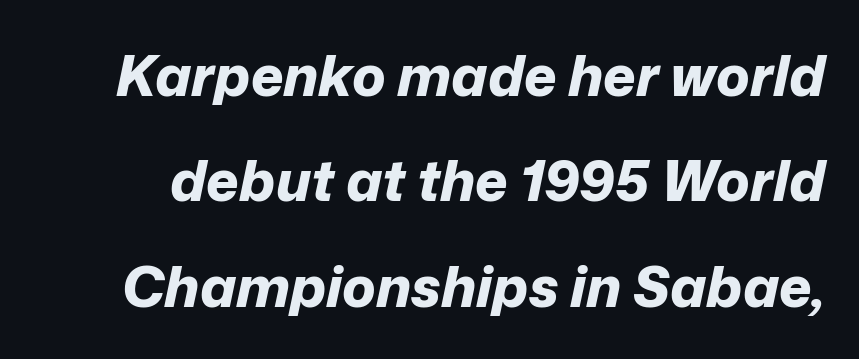
{"italic": "yes", "lean": "right", "slant_degrees": 12, "bold": "yes", "weight": "bold", "width": "normal", "stroke_contrast": "low", "x_height": "medium", "monospaced": "no", "underline": "no", "line_spacing_ratio": 1.88, "letter_spacing": "normal", "letter_spacing_em": 0.0, "glyph_px": 56}
